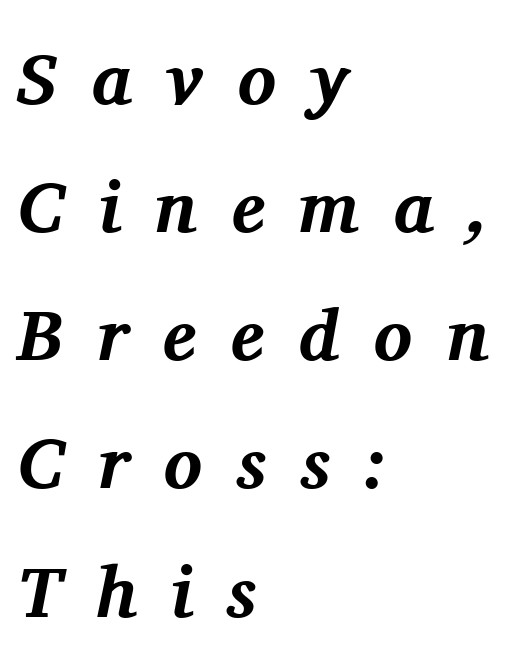
Q: Is the text bold? A: Yes.
Q: Is the text italic (slanted)? A: Yes, it leans right by about 11 degrees.
Q: Is the typeface a serif or a sans-serif typeface? A: Serif.
Q: Is the text underlined? A: No.
Q: How is the paragraph aligned? A: Left-aligned.
Q: Is the spacing between letters normal or unusually wide? A: Unusually wide.
Q: Width (condensed, normal, or wide)? A: Normal.
Q: Stroke contrast? A: Medium.
Q: x-height? A: Medium.
Q: Monospaced? A: No.
